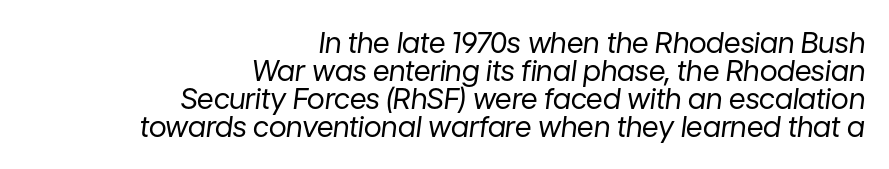
The image shows 29 px regular-weight type, italic (leaning right); set right-aligned, tight line spacing (0.97x), normal letter spacing, not underlined; low stroke contrast and a medium x-height.
